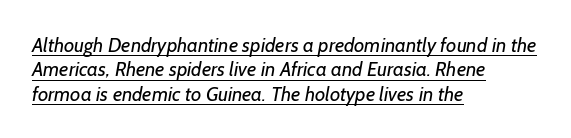
{"bold": "no", "underline": "yes", "align": "left", "line_spacing_ratio": 1.22, "letter_spacing": "normal", "letter_spacing_em": 0.0, "glyph_px": 20}
